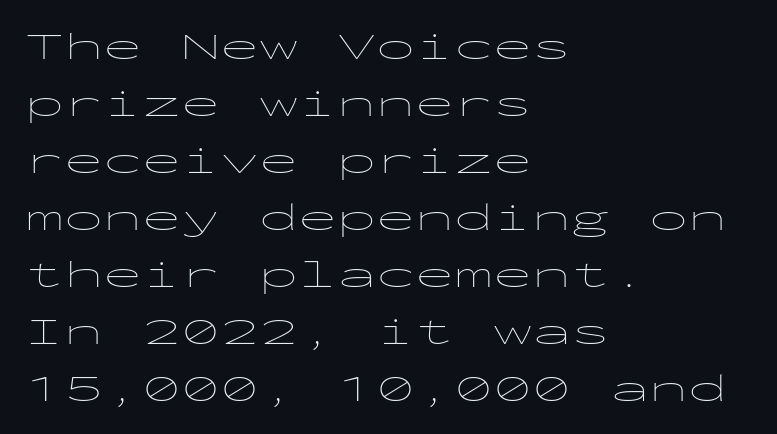
The image shows 39 px thin, wide sans-serif type, upright, monospaced; set left-aligned, normal line spacing (1.46x), normal letter spacing, not underlined; low stroke contrast and a medium x-height.
